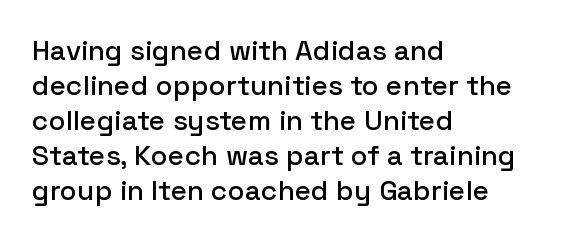
Q: Is the text italic (slanted)? A: No, it is upright.
Q: Is the typeface a serif or a sans-serif typeface? A: Sans-serif.
Q: Is the text underlined? A: No.
Q: How is the paragraph aligned? A: Left-aligned.
Q: Is the spacing between letters normal or unusually wide? A: Normal.
Q: Is the spacing between lines tight, normal or loose? A: Normal.
Q: Width (condensed, normal, or wide)? A: Normal.
Q: Stroke contrast? A: Low.
Q: x-height? A: Medium.
Q: Monospaced? A: No.
